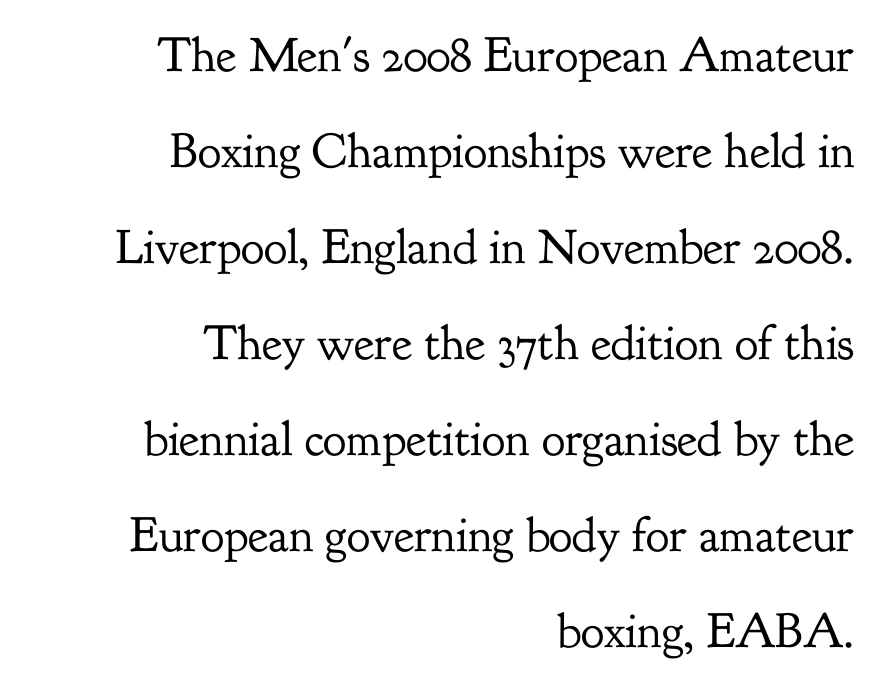
{"serif": "yes", "italic": "no", "bold": "no", "weight": "regular", "width": "normal", "stroke_contrast": "low", "x_height": "small", "monospaced": "no", "underline": "no", "align": "right", "line_spacing": "loose", "line_spacing_ratio": 1.96, "letter_spacing": "normal", "letter_spacing_em": 0.0, "glyph_px": 49}
